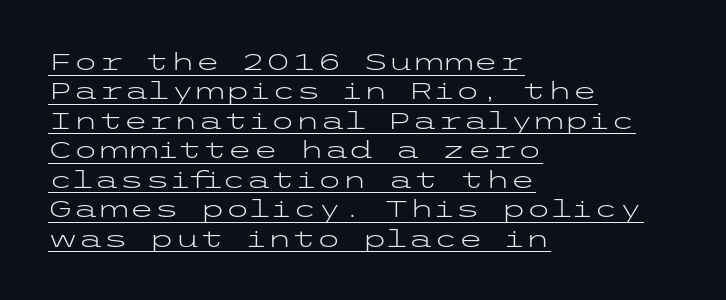
Underlined type. The rag falls on the right side of this text block. What stands out about the letter spacing? Nothing — it is the standard amount. How would I describe the line gaps? Plain and ordinary. The letters stand straight up with perfectly vertical stems. Each stroke keeps to a modest, everyday thickness or less.
